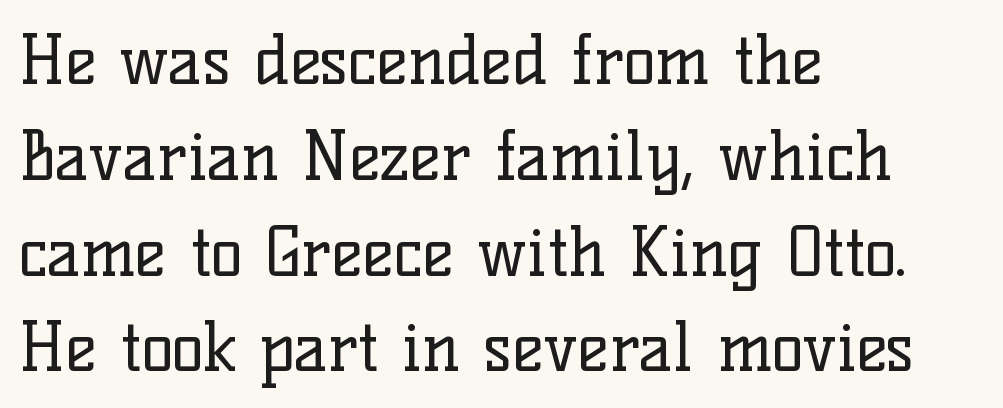
{"serif": "yes", "italic": "no", "bold": "no", "weight": "regular", "width": "normal", "stroke_contrast": "low", "x_height": "medium", "monospaced": "no", "underline": "no", "align": "left", "line_spacing": "normal", "line_spacing_ratio": 1.43, "letter_spacing": "normal", "letter_spacing_em": 0.0, "glyph_px": 67}
